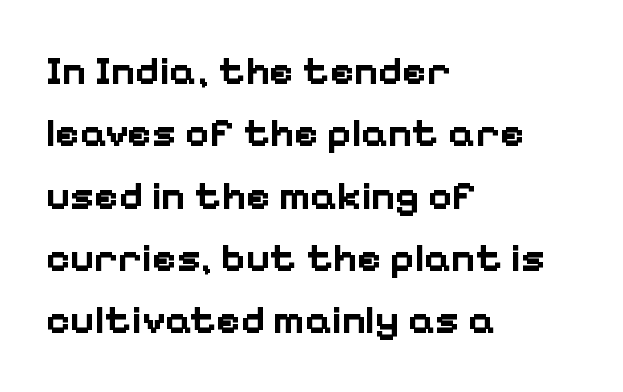
Q: Is the text bold? A: Yes.
Q: Is the text italic (slanted)? A: No, it is upright.
Q: Is the typeface a serif or a sans-serif typeface? A: Sans-serif.
Q: Is the text underlined? A: No.
Q: How is the paragraph aligned? A: Left-aligned.
Q: Is the spacing between letters normal or unusually wide? A: Normal.
Q: Is the spacing between lines tight, normal or loose? A: Normal.
Q: Width (condensed, normal, or wide)? A: Normal.
Q: Stroke contrast? A: Low.
Q: x-height? A: Medium.
Q: Monospaced? A: No.
